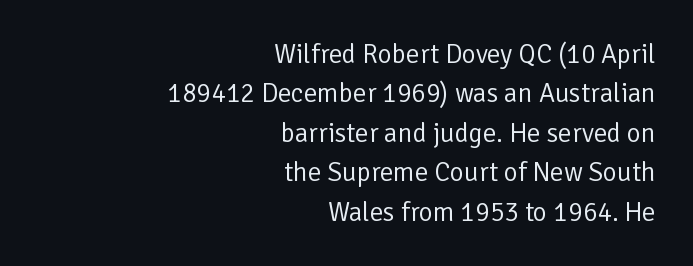
The image shows 27 px text type, upright; set right-aligned, normal line spacing (1.46x), normal letter spacing, not underlined.
